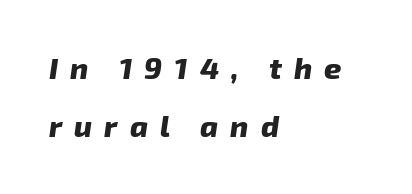
The rendering applies a slant to the glyphs. On the weight axis this lands at bold, roughly 700. Summary of vertical rhythm: relaxed, with wide interline spacing. A typesetter would call this heavily tracked-out type. Teacher's note: observe the even left margin — that is flush-left alignment.
